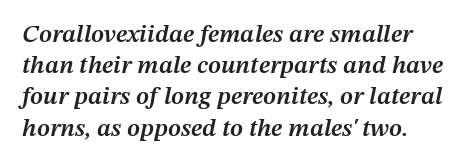
{"italic": "yes", "lean": "right", "slant_degrees": 12, "bold": "semi", "underline": "no", "line_spacing": "normal", "line_spacing_ratio": 1.25, "letter_spacing": "normal", "letter_spacing_em": 0.0, "glyph_px": 25}
